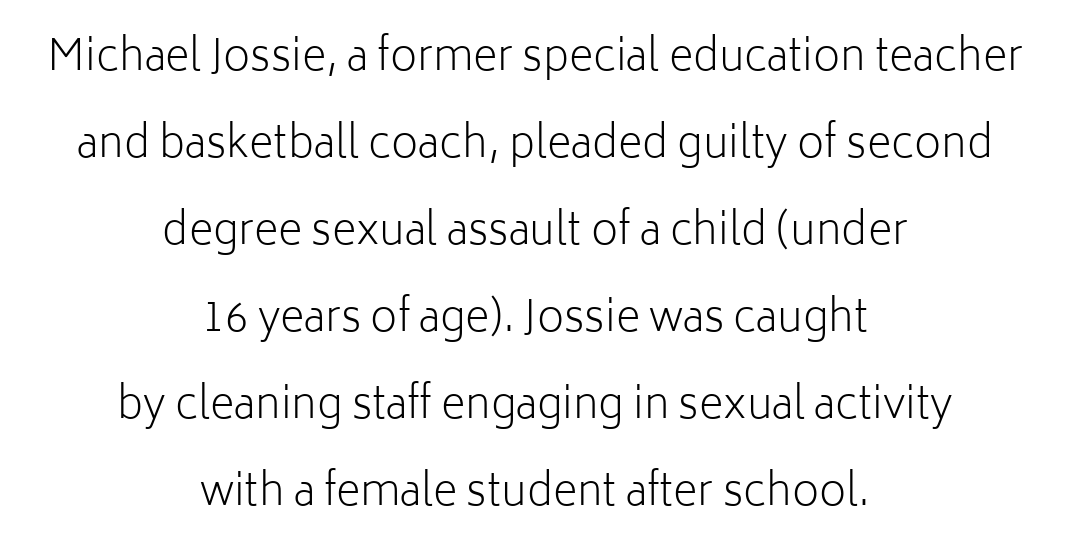
{"serif": "no", "italic": "no", "bold": "no", "weight": "light", "width": "normal", "stroke_contrast": "low", "x_height": "medium", "monospaced": "no", "underline": "no", "align": "center", "line_spacing": "loose", "line_spacing_ratio": 2.07, "letter_spacing": "normal", "letter_spacing_em": 0.0, "glyph_px": 42}
